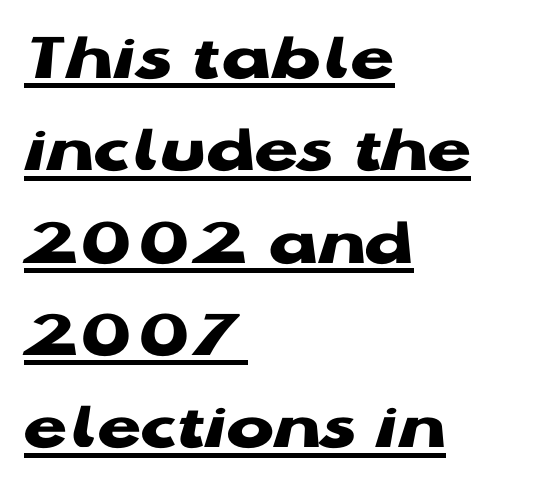
Q: Is the text bold? A: Yes.
Q: Is the text italic (slanted)? A: No, it is upright.
Q: Is the typeface a serif or a sans-serif typeface? A: Sans-serif.
Q: Is the text underlined? A: Yes.
Q: How is the paragraph aligned? A: Left-aligned.
Q: Is the spacing between letters normal or unusually wide? A: Normal.
Q: Is the spacing between lines tight, normal or loose? A: Normal.
Q: Width (condensed, normal, or wide)? A: Wide.
Q: Stroke contrast? A: Low.
Q: x-height? A: Medium.
Q: Monospaced? A: No.
